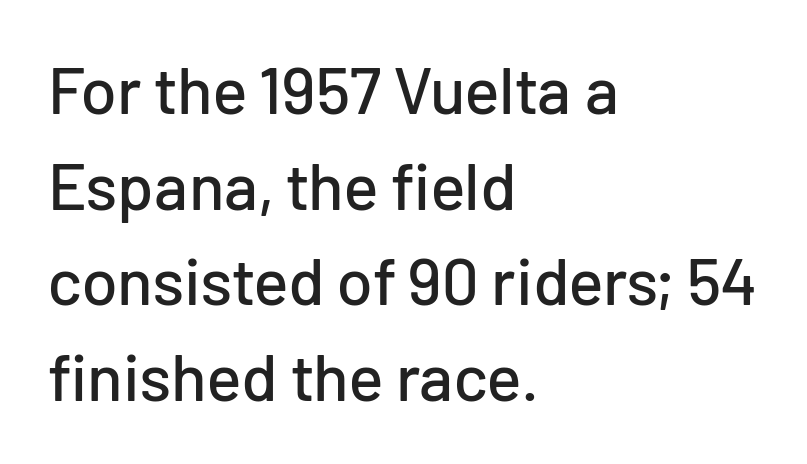
{"serif": "no", "italic": "no", "width": "normal", "stroke_contrast": "low", "x_height": "medium", "monospaced": "no", "underline": "no", "align": "left", "line_spacing": "normal", "line_spacing_ratio": 1.45, "letter_spacing": "normal", "letter_spacing_em": 0.0, "glyph_px": 66}
